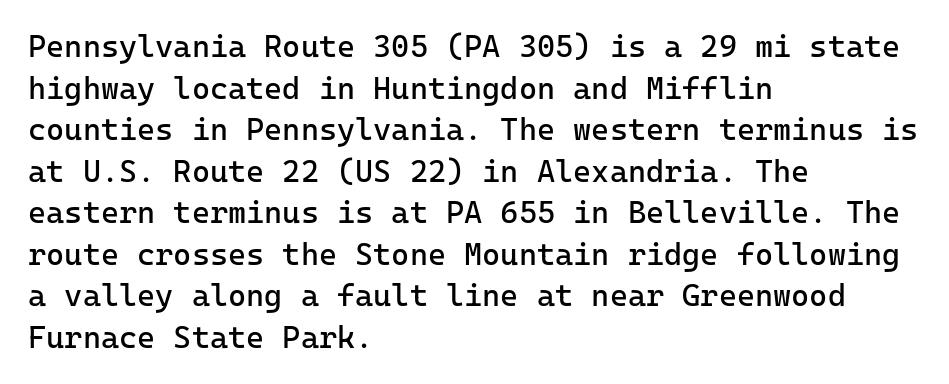
The image shows 31 px regular-weight sans-serif type, upright; set left-aligned, normal line spacing (1.34x), normal letter spacing, not underlined; low stroke contrast and a medium x-height.
